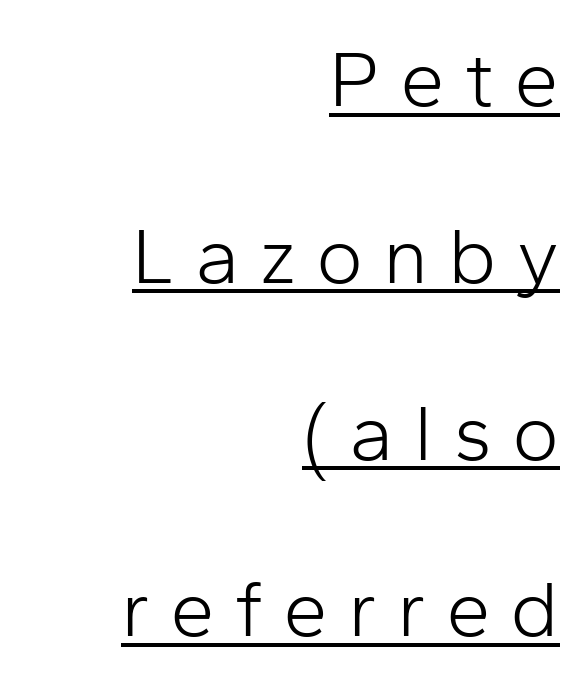
{"serif": "no", "italic": "no", "bold": "no", "weight": "light", "width": "normal", "stroke_contrast": "low", "x_height": "medium", "monospaced": "no", "underline": "yes", "align": "right", "line_spacing": "loose", "line_spacing_ratio": 2.21, "letter_spacing": "wide", "letter_spacing_em": 0.25, "glyph_px": 80}
